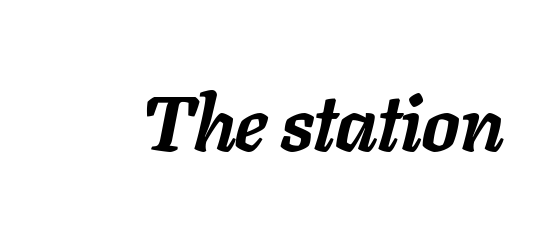
The image shows 78 px semibold type, italic (leaning right); set normal letter spacing, not underlined; low stroke contrast and a medium x-height.
